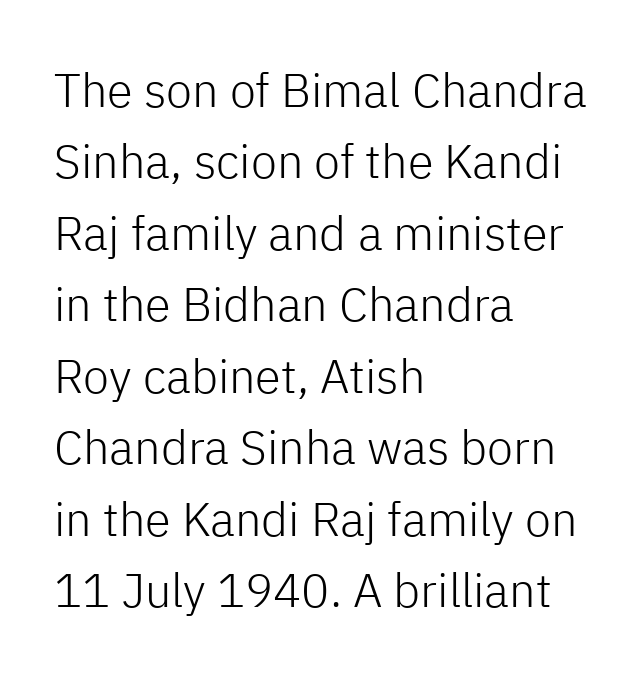
{"serif": "no", "italic": "no", "bold": "no", "weight": "light", "width": "normal", "stroke_contrast": "low", "x_height": "medium", "monospaced": "no", "underline": "no", "align": "left", "line_spacing": "normal", "line_spacing_ratio": 1.52, "letter_spacing": "normal", "letter_spacing_em": 0.0, "glyph_px": 47}
